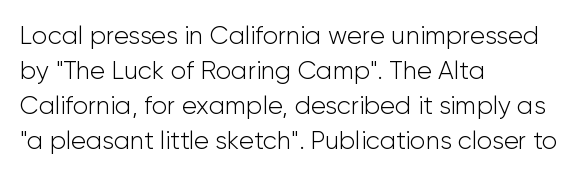
{"italic": "no", "bold": "no", "underline": "no", "align": "left", "line_spacing": "normal", "line_spacing_ratio": 1.4, "letter_spacing": "normal", "letter_spacing_em": 0.0, "glyph_px": 25}
